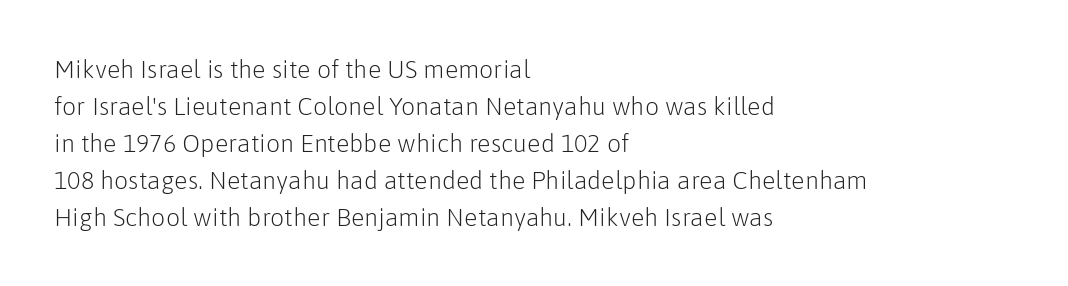
The image shows 25 px text type, upright; set left-aligned, normal line spacing (1.48x), normal letter spacing, not underlined.
